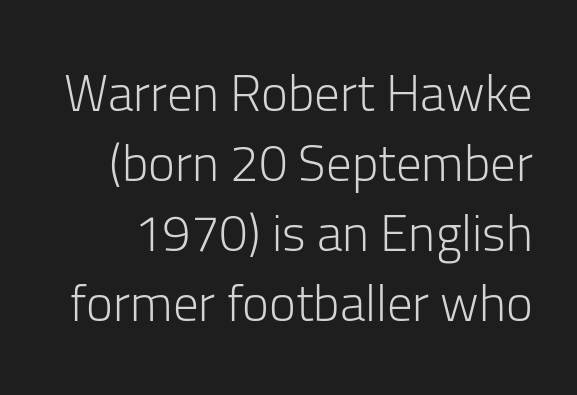
These lines are composed in type without serifs. This is the regular roman posture of the typeface. Words appear dense and cohesive because spacing is normal. Horizontal bands of white between lines are of average thickness. Clear beneath every line of the passage.
